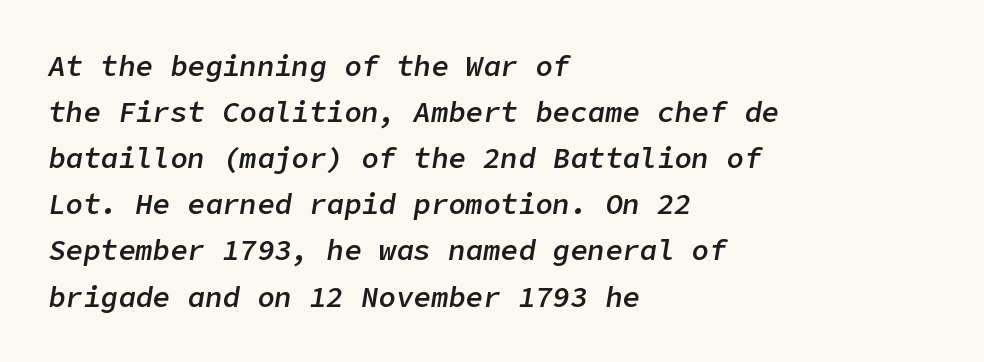
The strokes are fattened partway — semibold, not bold. The whole block is typeset with a tilt. Quick note: interline space is typical. Plain, unruled lines of type. Does the copy run flush right? No — it runs flush left. The letterforms sit shoulder to shoulder at normal distance.
